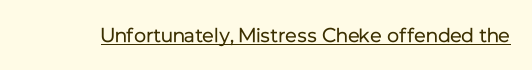
The image shows 20 px text type, upright; set normal letter spacing, underlined.
